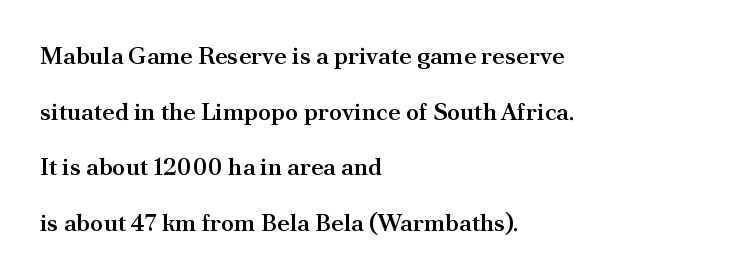
The lettering stays uniformly vertical, giving the passage a roman look. These lines stack with their left ends in a neat column. Plain, unruled lines of type. This block would shrink considerably if given ordinary leading; it's expanded now.
